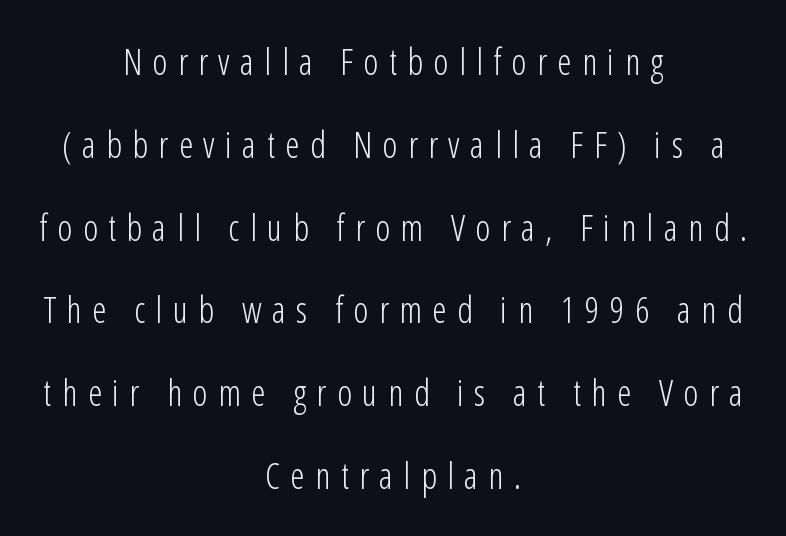
The text block is weighted toward neither margin, spreading evenly from the middle. The words here are not underlined. The face used here is proportionally spaced, like ordinary book or web type. Students, observe: this is what heavily led, spacious text looks like.
